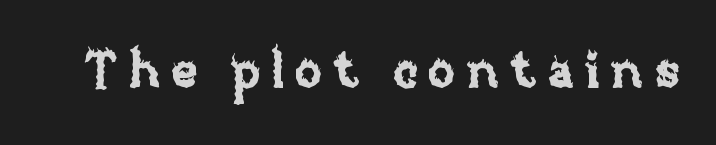
Q: Is the text italic (slanted)? A: No, it is upright.
Q: Is the text underlined? A: No.
Q: Is the spacing between letters normal or unusually wide? A: Unusually wide.
Q: Width (condensed, normal, or wide)? A: Normal.
Q: Stroke contrast? A: Low.
Q: x-height? A: Large.
Q: Monospaced? A: No.
